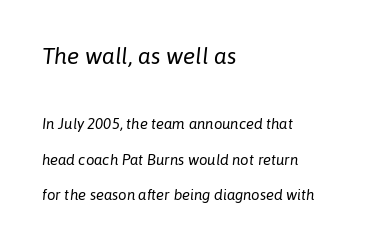
{"italic": "yes", "lean": "right", "slant_degrees": 6, "bold": "no", "underline": "no", "align": "left", "line_spacing": "loose", "line_spacing_ratio": 2.35, "letter_spacing": "normal", "letter_spacing_em": 0.0, "larger_block": "first", "size_ratio": 1.53, "glyph_px": 23}
